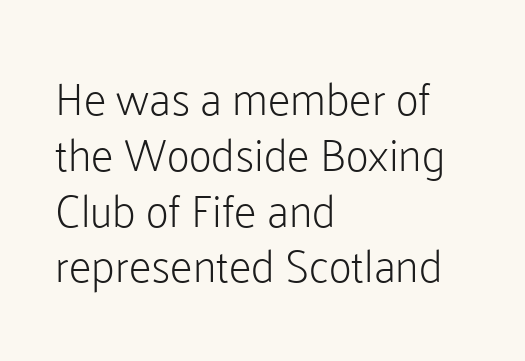
Q: Is the text bold? A: No.
Q: Is the text italic (slanted)? A: No, it is upright.
Q: Is the typeface a serif or a sans-serif typeface? A: Sans-serif.
Q: Is the text underlined? A: No.
Q: How is the paragraph aligned? A: Left-aligned.
Q: Is the spacing between letters normal or unusually wide? A: Normal.
Q: Width (condensed, normal, or wide)? A: Normal.
Q: Stroke contrast? A: Low.
Q: x-height? A: Medium.
Q: Monospaced? A: No.
